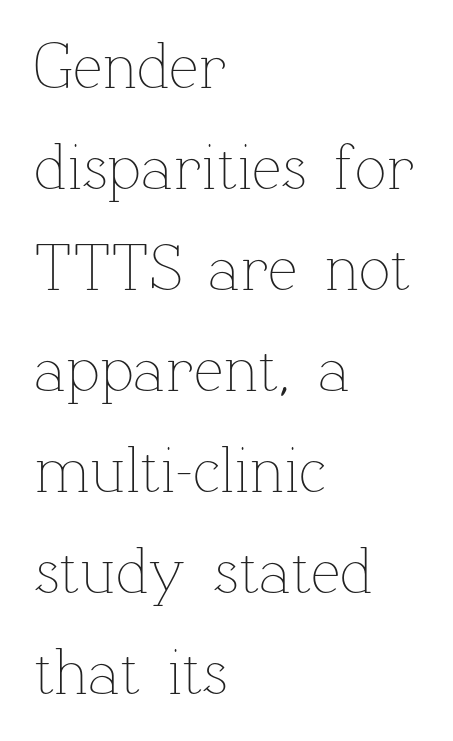
The image shows 66 px thin type, upright; set left-aligned, normal line spacing (1.53x), normal letter spacing, not underlined; low stroke contrast and a medium x-height.
